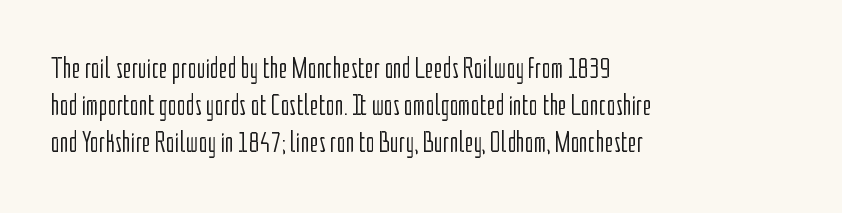
{"serif": "no", "italic": "no", "bold": "no", "weight": "light", "width": "condensed", "stroke_contrast": "low", "x_height": "medium", "monospaced": "no", "underline": "no", "align": "left", "line_spacing_ratio": 1.24, "letter_spacing": "normal", "letter_spacing_em": 0.0, "glyph_px": 30}
